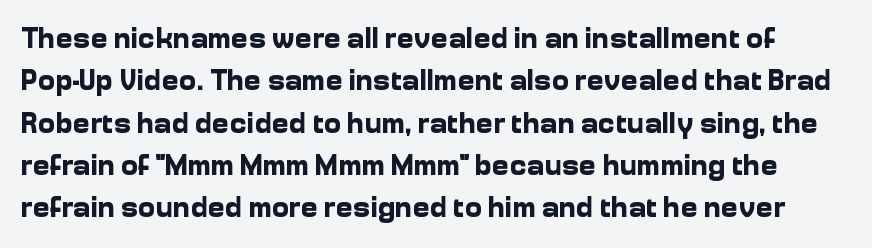
Q: Is the text bold? A: Yes.
Q: Is the text italic (slanted)? A: No, it is upright.
Q: Is the typeface a serif or a sans-serif typeface? A: Sans-serif.
Q: Is the text underlined? A: No.
Q: Is the spacing between letters normal or unusually wide? A: Normal.
Q: Is the spacing between lines tight, normal or loose? A: Normal.
Q: Width (condensed, normal, or wide)? A: Normal.
Q: Stroke contrast? A: Low.
Q: x-height? A: Medium.
Q: Monospaced? A: No.
